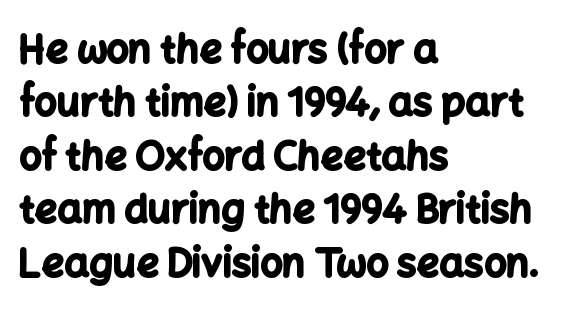
The compositor pushed each line to the left boundary. Nothing sits at the stroke ends, so this counts as sans-serif. Each new line begins a customary step beneath the previous one. These lines keep a tight, regular rhythm from letter to letter. This is the regular roman posture of the typeface. Letters rest on an invisible, unmarked baseline.
